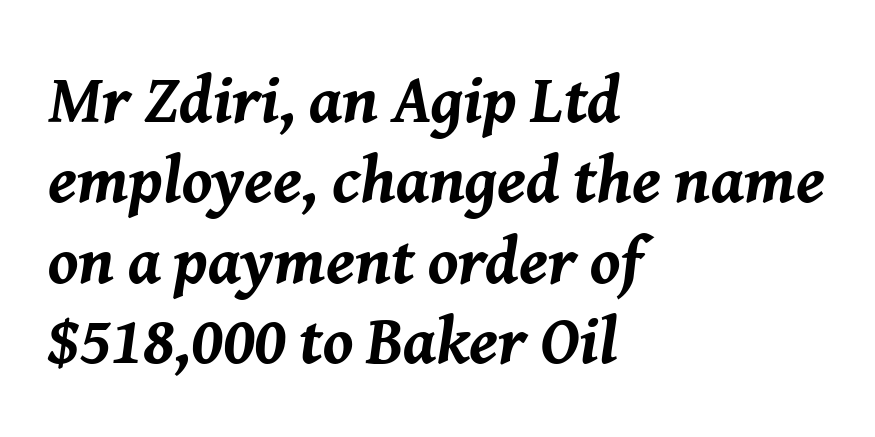
{"italic": "yes", "lean": "right", "slant_degrees": 8, "bold": "yes", "weight": "bold", "width": "normal", "stroke_contrast": "medium", "x_height": "medium", "monospaced": "no", "underline": "no", "align": "left", "line_spacing_ratio": 1.2, "letter_spacing": "normal", "letter_spacing_em": 0.0, "glyph_px": 67}
